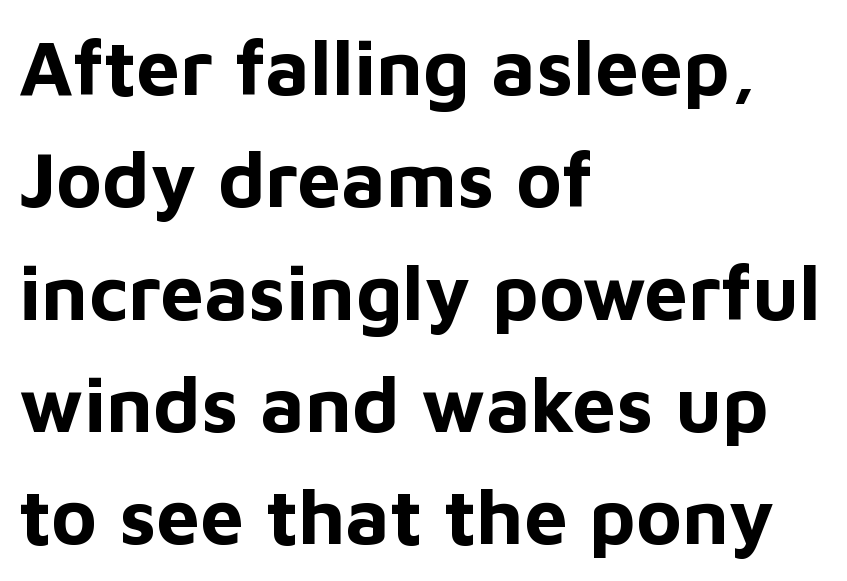
The image shows 78 px bold sans-serif type, upright; set left-aligned, normal line spacing (1.44x), normal letter spacing, not underlined; low stroke contrast and a medium x-height.
